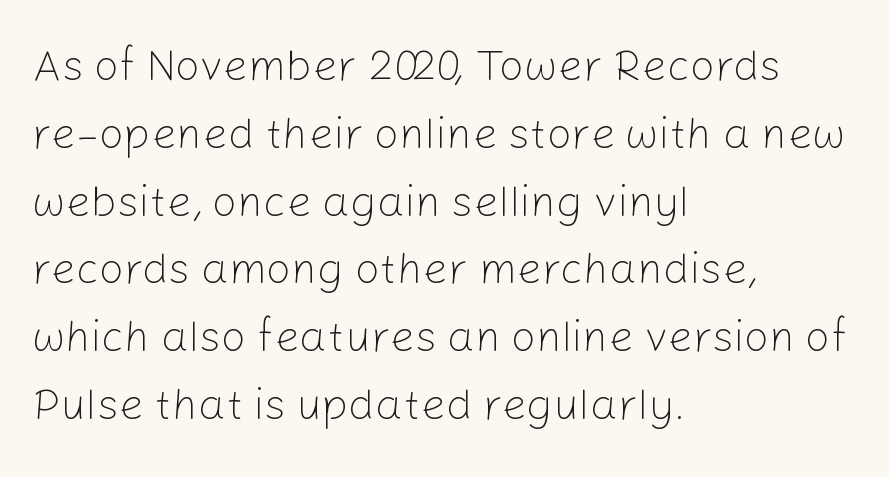
Casual observation: everything's shoved over to the left. The line texture is even and compact thanks to regular tracking. You can tell it's not italic because the verticals are truly vertical. The font is comparable to plain body text, perhaps lighter. Descender tails drop into unmarked territory. Each letter keeps its own natural width here, so spacing adapts to shape.
